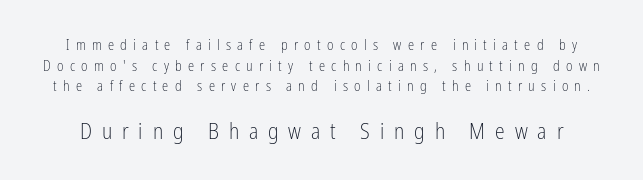
The image shows 22 px text type, upright; set normal line spacing (1.47x), unusually wide letter spacing (+0.45 em), not underlined; the second (bottom) block is 1.57x larger.
